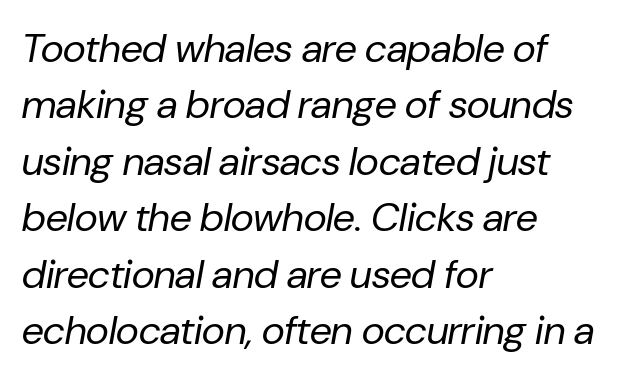
Q: Is the text bold? A: No.
Q: Is the text italic (slanted)? A: Yes, it leans right by about 10 degrees.
Q: Is the text underlined? A: No.
Q: How is the paragraph aligned? A: Left-aligned.
Q: Is the spacing between letters normal or unusually wide? A: Normal.
Q: Is the spacing between lines tight, normal or loose? A: Normal.
Q: Width (condensed, normal, or wide)? A: Normal.
Q: Stroke contrast? A: Low.
Q: x-height? A: Medium.
Q: Monospaced? A: No.
